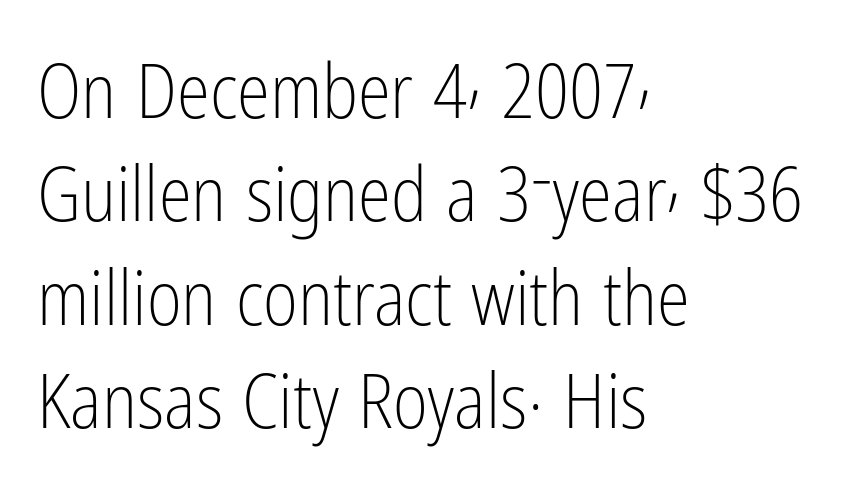
The letters sit at their default tracking, neither squeezed nor spread. Ink coverage per letter is moderate at most. Layout note: lines flush left. Quick note: underline off. Varying glyph widths throughout — classic text-font behaviour.
